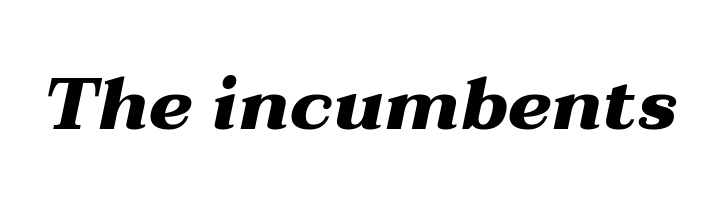
Q: Is the text bold? A: Yes.
Q: Is the text italic (slanted)? A: Yes, it leans right by about 12 degrees.
Q: Is the text underlined? A: No.
Q: Is the spacing between letters normal or unusually wide? A: Normal.
Q: Width (condensed, normal, or wide)? A: Wide.
Q: Stroke contrast? A: Medium.
Q: x-height? A: Medium.
Q: Monospaced? A: No.
